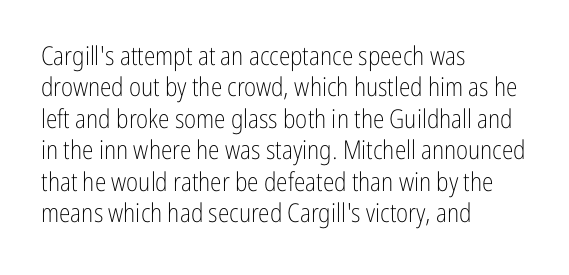
Q: Is the text bold? A: No.
Q: Is the text italic (slanted)? A: No, it is upright.
Q: Is the text underlined? A: No.
Q: How is the paragraph aligned? A: Left-aligned.
Q: Is the spacing between letters normal or unusually wide? A: Normal.
